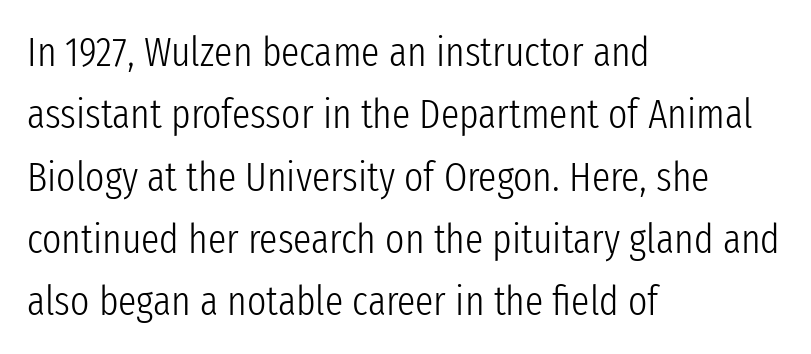
Q: Is the text bold? A: No.
Q: Is the text italic (slanted)? A: No, it is upright.
Q: Is the typeface a serif or a sans-serif typeface? A: Sans-serif.
Q: Is the text underlined? A: No.
Q: How is the paragraph aligned? A: Left-aligned.
Q: Is the spacing between letters normal or unusually wide? A: Normal.
Q: Is the spacing between lines tight, normal or loose? A: Normal.
Q: Width (condensed, normal, or wide)? A: Condensed.
Q: Stroke contrast? A: Low.
Q: x-height? A: Medium.
Q: Monospaced? A: No.
